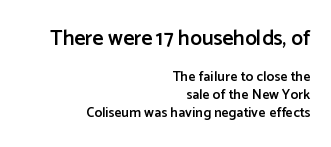
The space beneath each line is pristine and unruled. How would I describe the line gaps? Plain and ordinary. All the whitespace from short lines collects on the left. Is there any slant? The stems are plumb. I'd describe the lettering as semibold — firm but not a full bold.
